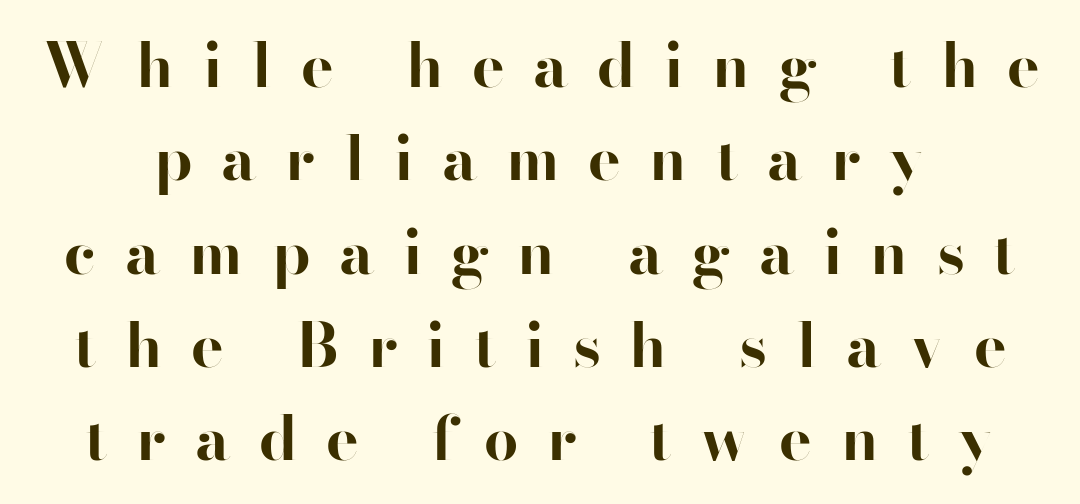
Q: Is the text bold? A: Yes.
Q: Is the text italic (slanted)? A: No, it is upright.
Q: Is the typeface a serif or a sans-serif typeface? A: Sans-serif.
Q: Is the text underlined? A: No.
Q: Is the spacing between letters normal or unusually wide? A: Unusually wide.
Q: Is the spacing between lines tight, normal or loose? A: Normal.
Q: Width (condensed, normal, or wide)? A: Normal.
Q: Stroke contrast? A: High.
Q: x-height? A: Small.
Q: Monospaced? A: No.
